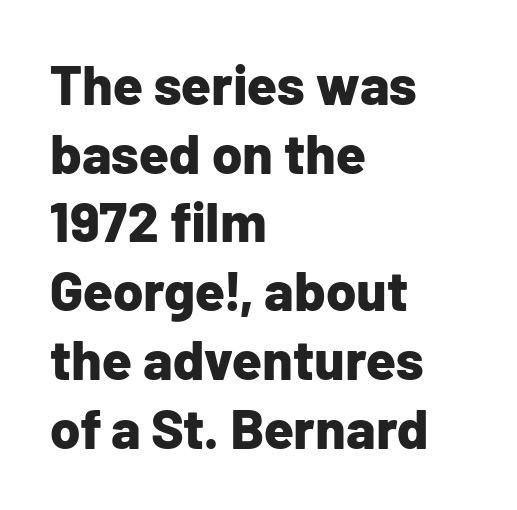
The image shows 55 px bold sans-serif type, upright; set left-aligned, normal line spacing (1.25x), normal letter spacing, not underlined; low stroke contrast and a medium x-height.
